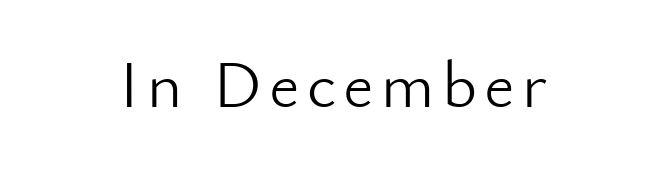
Are there feet on the stems? There aren't — it's a sans. No italicization has been applied; the sample stays upright. Spacing verdict: proportional, widths tailored to each character. Visually the block forms a symmetrical silhouette, jagged on both flanks.
